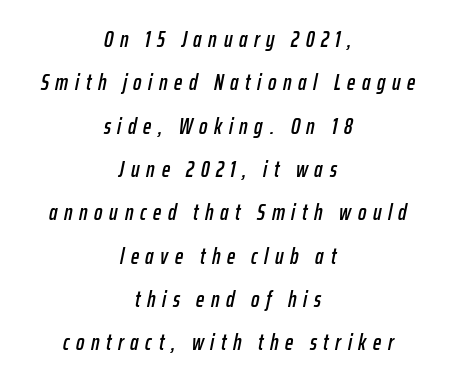
{"italic": "yes", "lean": "right", "slant_degrees": 12, "underline": "no", "align": "center", "line_spacing": "loose", "line_spacing_ratio": 1.97, "letter_spacing": "wide", "letter_spacing_em": 0.3, "glyph_px": 22}
